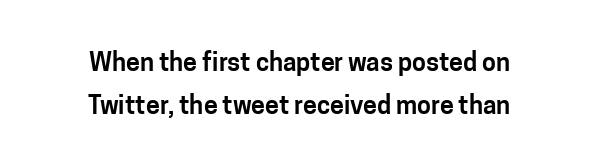
How are the letters spaced? Ordinarily, with no added tracking. Beneath every word, the page is bare. Posture: straight, roman, zero tilt. Typeset on center — no edge is straight.
